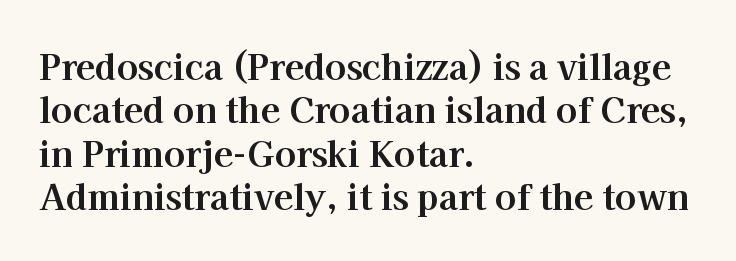
Q: Is the text bold? A: Yes.
Q: Is the text italic (slanted)? A: No, it is upright.
Q: Is the typeface a serif or a sans-serif typeface? A: Serif.
Q: Is the text underlined? A: No.
Q: How is the paragraph aligned? A: Left-aligned.
Q: Is the spacing between letters normal or unusually wide? A: Normal.
Q: Width (condensed, normal, or wide)? A: Normal.
Q: Stroke contrast? A: High.
Q: x-height? A: Medium.
Q: Monospaced? A: No.
